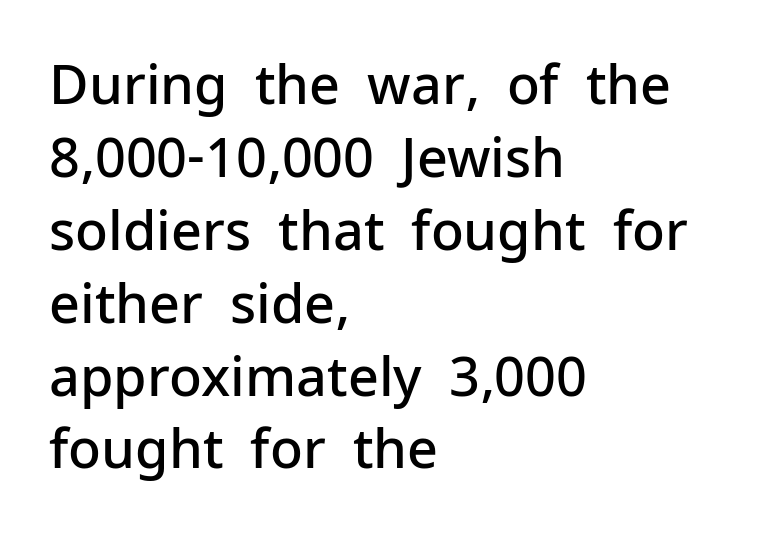
Compared with a centered layout, this one pins lines to the left instead. The typography opts for an upright posture over an oblique one. Unmarked baselines from the first word to the last. The face used here is a semibold: visibly heavier than regular, lighter than bold. Are there feet on the stems? There aren't — it's a sans. Does the leading feel generous? No, just average.
